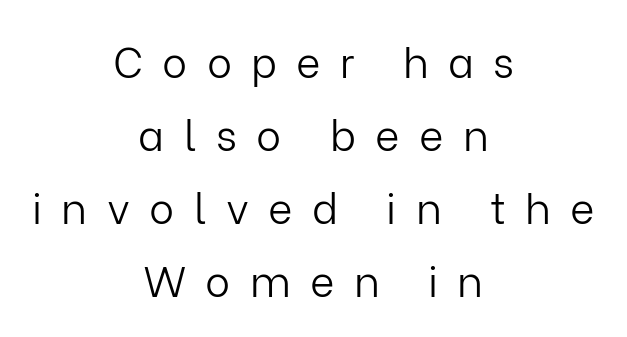
In terms of posture, this sample is upright. Weight: in the light-to-regular range. Proportional: the letters do not fall into vertical columns. The gap between lines stays unmarked. The rendering shows plain stroke endings on the letterforms — a sans-serif design. Inter-character spacing is expanded well beyond the font's built-in metrics.
